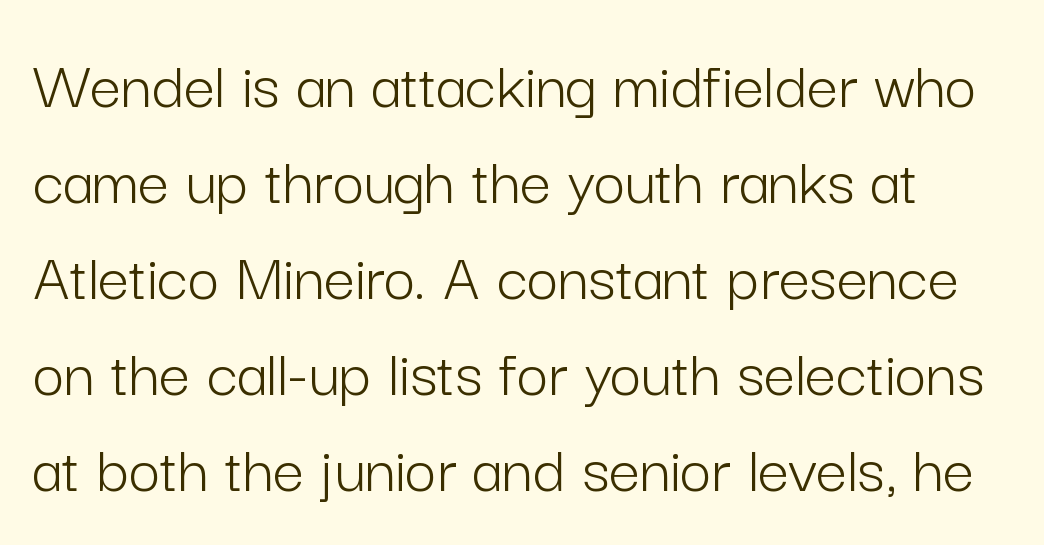
{"serif": "no", "italic": "no", "bold": "no", "weight": "light", "width": "normal", "stroke_contrast": "low", "x_height": "medium", "monospaced": "no", "underline": "no", "line_spacing": "normal", "line_spacing_ratio": 1.39, "letter_spacing": "normal", "letter_spacing_em": 0.0, "glyph_px": 69}
